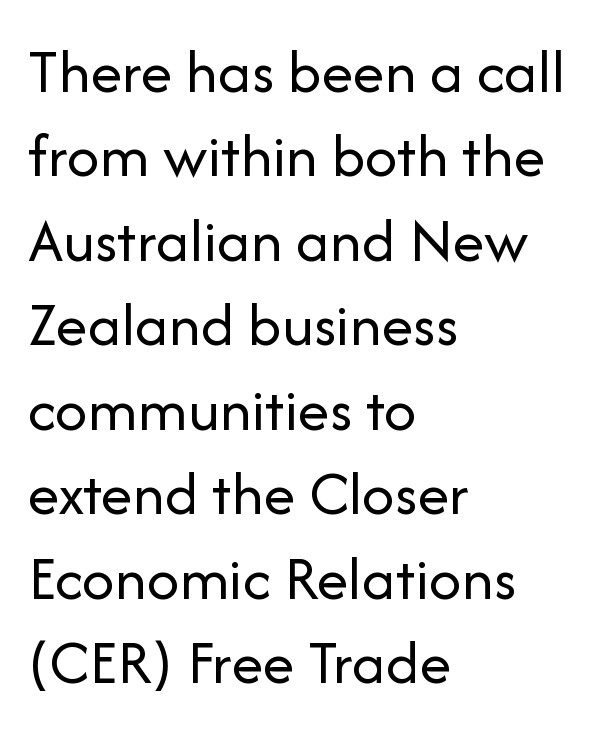
{"serif": "no", "italic": "no", "bold": "no", "weight": "regular", "width": "normal", "stroke_contrast": "low", "x_height": "medium", "monospaced": "no", "underline": "no", "align": "left", "line_spacing": "normal", "line_spacing_ratio": 1.32, "letter_spacing": "normal", "letter_spacing_em": 0.0, "glyph_px": 64}
